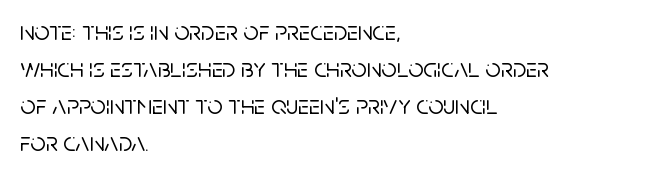
Q: Is the text italic (slanted)? A: No, it is upright.
Q: Is the text underlined? A: No.
Q: How is the paragraph aligned? A: Left-aligned.
Q: Is the spacing between letters normal or unusually wide? A: Normal.
Q: Is the spacing between lines tight, normal or loose? A: Normal.
